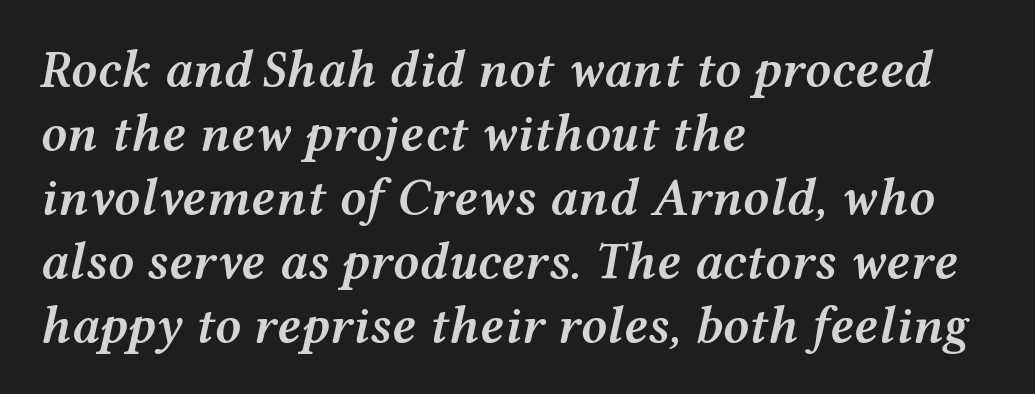
In terms of letterspacing, this is plain default setting. Think of a printed novel: that variable character pitch is what you see here. The rendering uses a semibold face; strokes are thickened but not to full bold. The lines in this sample share a left origin and differ only in where they stop.
